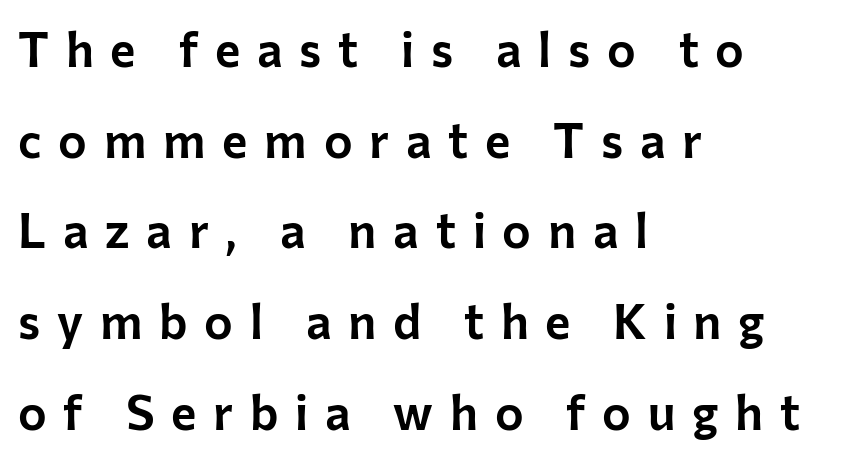
Decoration check: the copy has no underline. Between one letter and the next there's a generous, obvious gap. Does the copy run flush right? No — it runs flush left. No italicization has been applied; the sample stays upright. This rendering employs a face without finishing strokes, i.e., a sans-serif.
